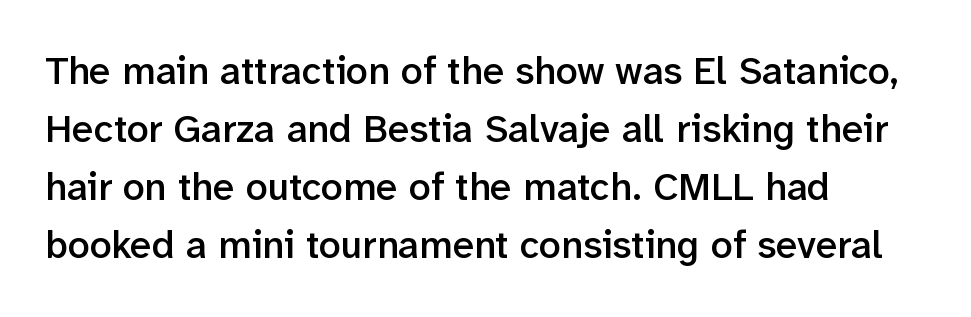
{"serif": "no", "italic": "no", "bold": "semi", "weight": "semibold", "width": "normal", "stroke_contrast": "low", "x_height": "medium", "monospaced": "no", "underline": "no", "align": "left", "line_spacing": "normal", "line_spacing_ratio": 1.49, "letter_spacing": "normal", "letter_spacing_em": 0.0, "glyph_px": 39}
